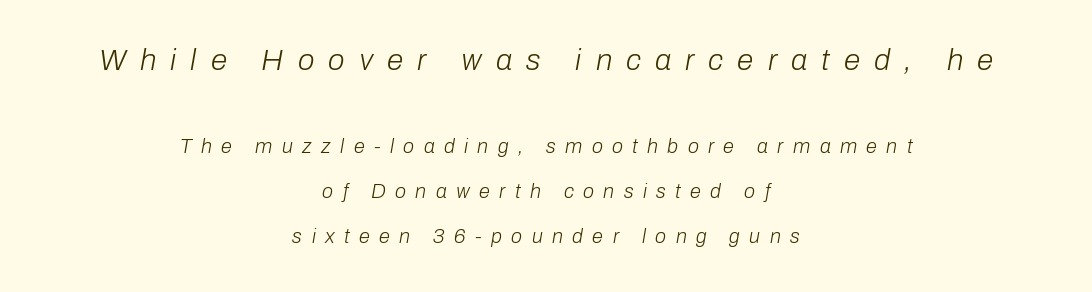
The image shows 30 px light type, italic (leaning right); set centered, loose line spacing (2.26x), unusually wide letter spacing (+0.47 em), not underlined; the first (top) block is 1.5x larger; low stroke contrast and a medium x-height.
